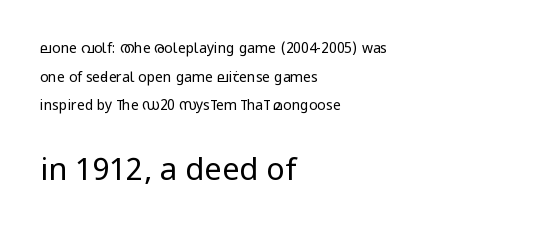
The image shows 31 px regular-weight, condensed sans-serif type, upright; set left-aligned, loose line spacing (2.05x), normal letter spacing, not underlined; the second (bottom) block is 2.21x larger; low stroke contrast and a large x-height.
